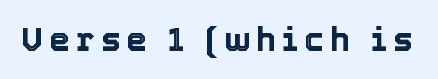
The image shows 33 px text type, upright; set not underlined; a medium x-height.
